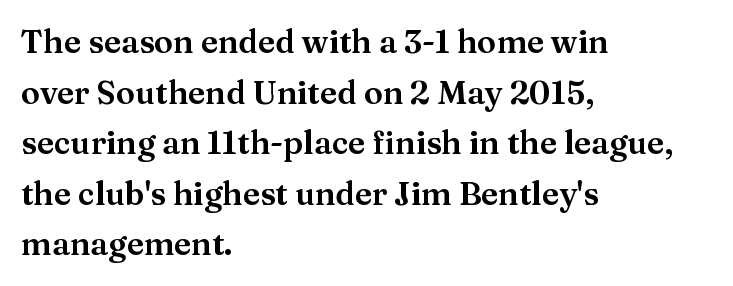
The image shows 32 px serif type, upright; set left-aligned, normal line spacing (1.58x), normal letter spacing, not underlined; medium stroke contrast and a medium x-height.
